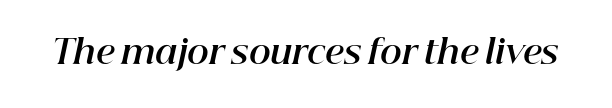
The image shows 33 px bold type, italic (leaning right); set normal letter spacing, not underlined; high stroke contrast and a medium x-height.
